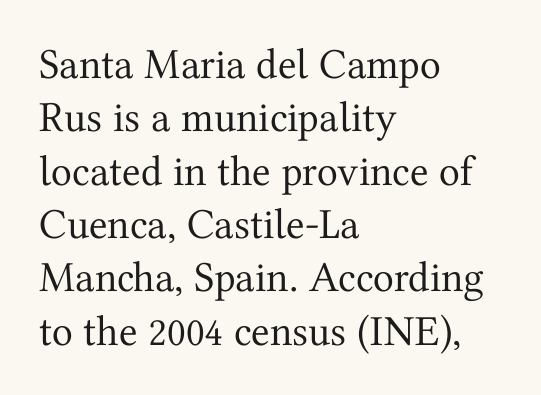
{"serif": "yes", "italic": "no", "bold": "no", "weight": "regular", "width": "normal", "stroke_contrast": "medium", "x_height": "medium", "monospaced": "no", "underline": "no", "align": "left", "line_spacing_ratio": 1.24, "letter_spacing": "normal", "letter_spacing_em": 0.0, "glyph_px": 43}
